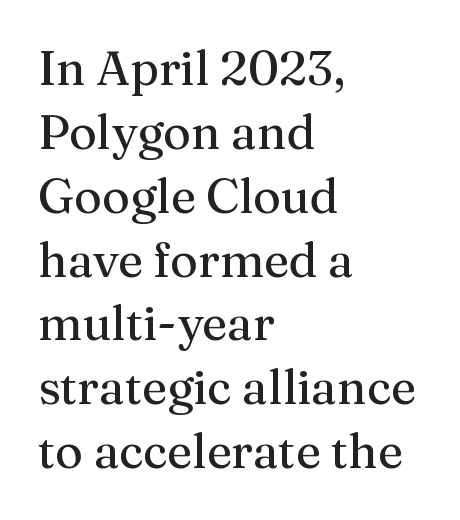
Q: Is the text bold? A: No.
Q: Is the text italic (slanted)? A: No, it is upright.
Q: Is the typeface a serif or a sans-serif typeface? A: Serif.
Q: Is the text underlined? A: No.
Q: How is the paragraph aligned? A: Left-aligned.
Q: Is the spacing between letters normal or unusually wide? A: Normal.
Q: Is the spacing between lines tight, normal or loose? A: Normal.
Q: Width (condensed, normal, or wide)? A: Normal.
Q: Stroke contrast? A: Medium.
Q: x-height? A: Medium.
Q: Monospaced? A: No.
